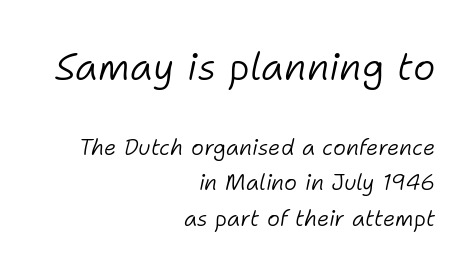
The passage shown is typed in a proportional face where columns would drift. Interline gaps are of average width in this sample. The strokes are not fattened; the text isn't bold. The gaps between neighbouring characters are ordinary and unremarkable. Here the first block reads like a headline and the second like body copy. Line endings align vertically; line beginnings do not.
